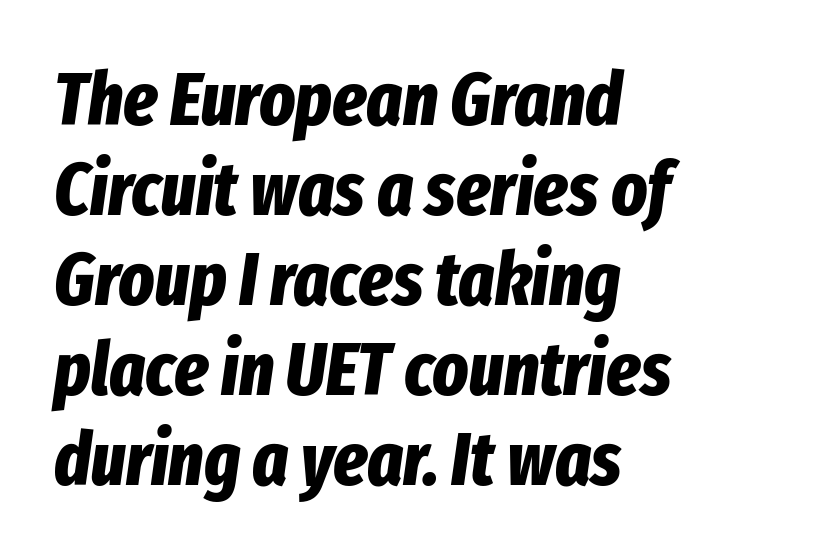
The image shows 75 px bold, condensed type, italic (leaning right); set left-aligned, line spacing 1.2x, normal letter spacing, not underlined; low stroke contrast and a medium x-height.
